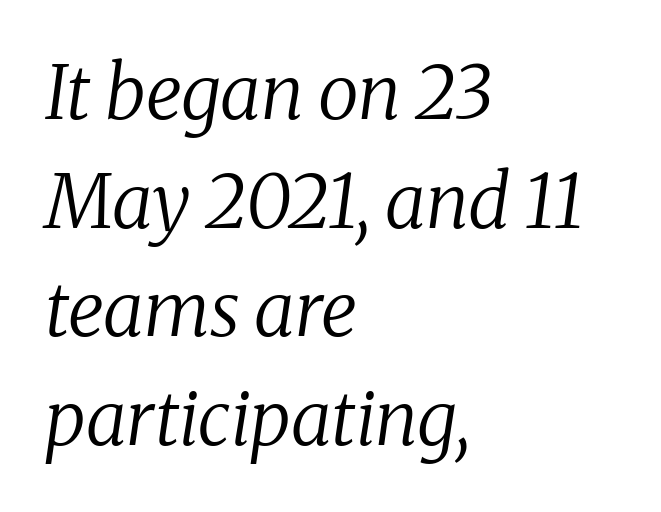
{"serif": "yes", "italic": "yes", "lean": "right", "slant_degrees": 8, "bold": "no", "weight": "regular", "width": "normal", "stroke_contrast": "medium", "x_height": "medium", "monospaced": "no", "underline": "no", "align": "left", "line_spacing": "normal", "line_spacing_ratio": 1.45, "letter_spacing": "normal", "letter_spacing_em": 0.0, "glyph_px": 75}
